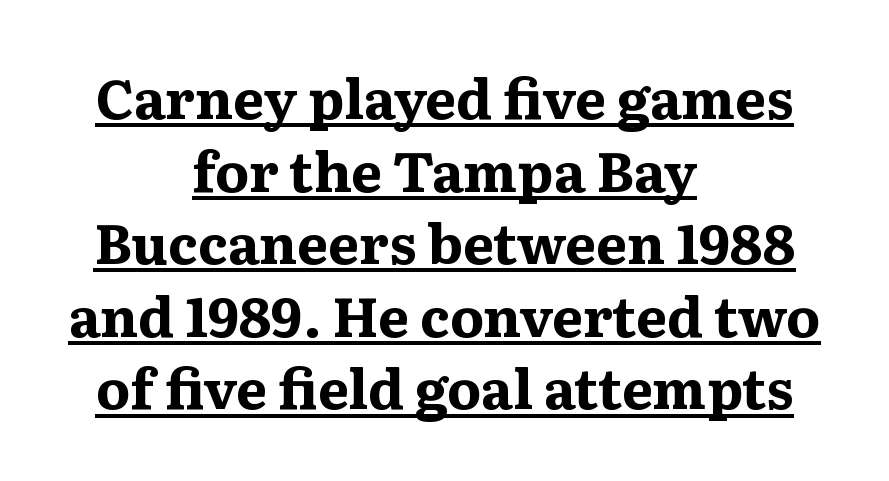
{"serif": "yes", "italic": "no", "bold": "yes", "weight": "bold", "width": "wide", "stroke_contrast": "medium", "x_height": "medium", "monospaced": "no", "underline": "yes", "align": "center", "line_spacing": "normal", "line_spacing_ratio": 1.32, "letter_spacing": "normal", "letter_spacing_em": 0.0, "glyph_px": 55}
